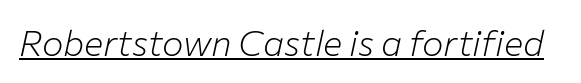
{"italic": "yes", "lean": "right", "slant_degrees": 12, "bold": "no", "weight": "light", "width": "normal", "stroke_contrast": "low", "x_height": "medium", "monospaced": "no", "underline": "yes", "letter_spacing": "normal", "letter_spacing_em": 0.0, "glyph_px": 36}
